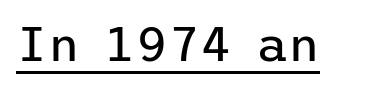
{"serif": "no", "italic": "no", "bold": "no", "weight": "regular", "width": "normal", "stroke_contrast": "low", "x_height": "medium", "underline": "yes", "letter_spacing": "normal", "letter_spacing_em": 0.0, "glyph_px": 49}
